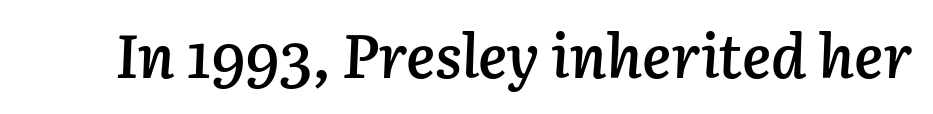
As a designer I'd log this as weight 600, semibold. Check under the words: just untouched page. Letter spacing: default. Tall strokes in this sample are angled rather than plumb. These lines are rendered in a variable-pitch font.
